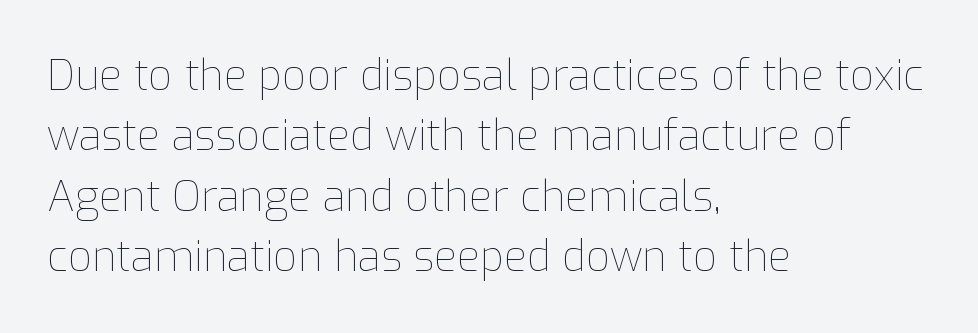
{"italic": "no", "bold": "no", "weight": "thin", "width": "normal", "stroke_contrast": "low", "x_height": "medium", "monospaced": "no", "underline": "no", "align": "left", "line_spacing": "normal", "line_spacing_ratio": 1.44, "letter_spacing": "normal", "letter_spacing_em": 0.0, "glyph_px": 42}
